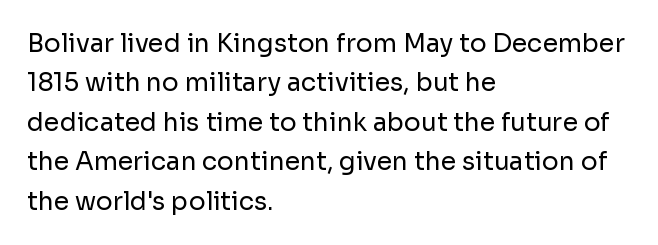
The image shows 25 px text type, upright; set left-aligned, normal line spacing (1.58x), normal letter spacing, not underlined.
